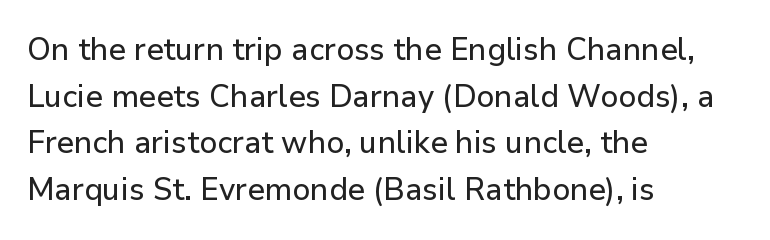
Whoever set this chose a conventional vertical rhythm. The rendering anchors every line to the left-hand side. A typesetter would label this face a sans. A typesetter would call this proportional, since set widths differ per character. You can tell it's not italic because the verticals are truly vertical. Plain, unruled lines of type.
